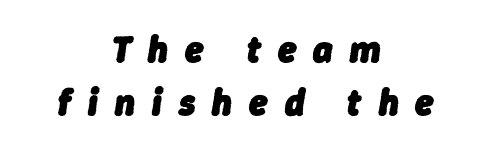
The image shows 37 px heavy type, italic (leaning right); set centered, normal line spacing (1.43x), unusually wide letter spacing (+0.46 em), not underlined; low stroke contrast and a medium x-height.
